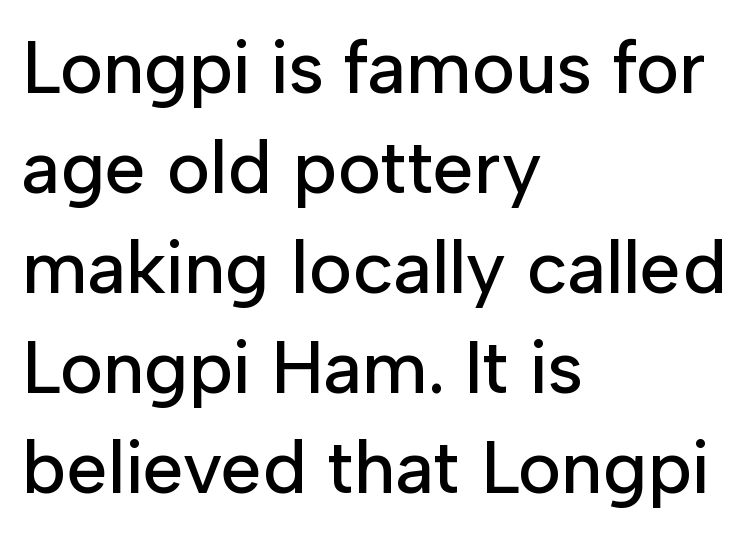
The image shows 74 px sans-serif type, upright; set left-aligned, normal line spacing (1.35x), normal letter spacing, not underlined; low stroke contrast and a medium x-height.
